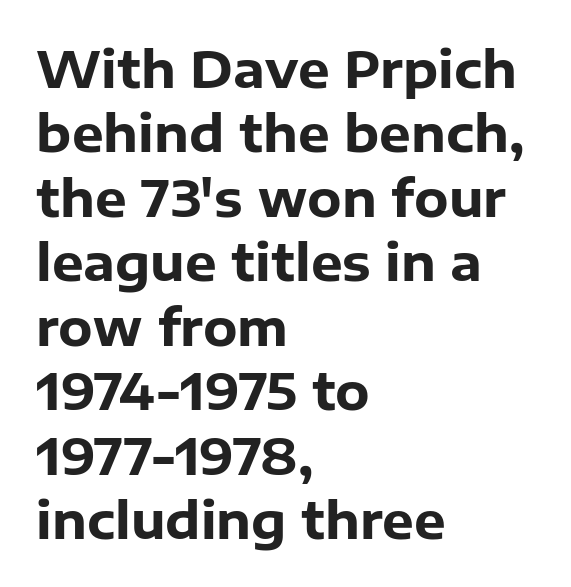
Q: Is the text bold? A: Yes.
Q: Is the text italic (slanted)? A: No, it is upright.
Q: Is the typeface a serif or a sans-serif typeface? A: Sans-serif.
Q: Is the text underlined? A: No.
Q: How is the paragraph aligned? A: Left-aligned.
Q: Is the spacing between letters normal or unusually wide? A: Normal.
Q: Is the spacing between lines tight, normal or loose? A: Normal.
Q: Width (condensed, normal, or wide)? A: Normal.
Q: Stroke contrast? A: Low.
Q: x-height? A: Medium.
Q: Monospaced? A: No.
